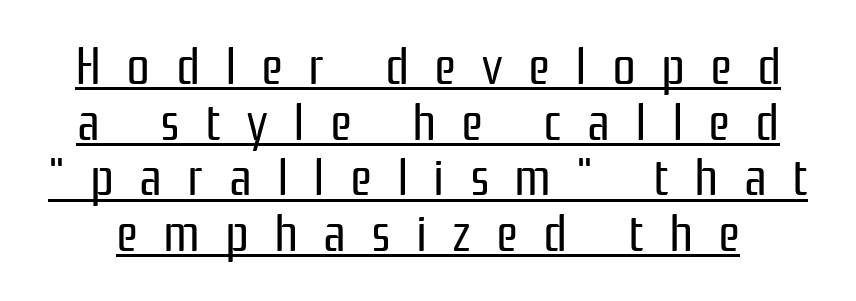
Students, observe: this is what under-led, compact text looks like. Here the designer chose a conventional face with non-uniform glyph widths. Check where the strokes stop: nothing finishes them off — pure sans. Compared with typical body copy, the letter spacing here is much looser. Style check: upright.
